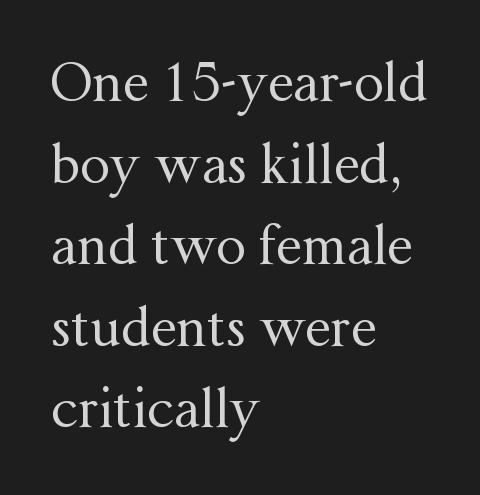
{"serif": "yes", "italic": "no", "bold": "no", "weight": "regular", "width": "normal", "stroke_contrast": "medium", "x_height": "medium", "monospaced": "no", "underline": "no", "align": "left", "line_spacing": "normal", "line_spacing_ratio": 1.54, "letter_spacing": "normal", "letter_spacing_em": 0.0, "glyph_px": 53}
